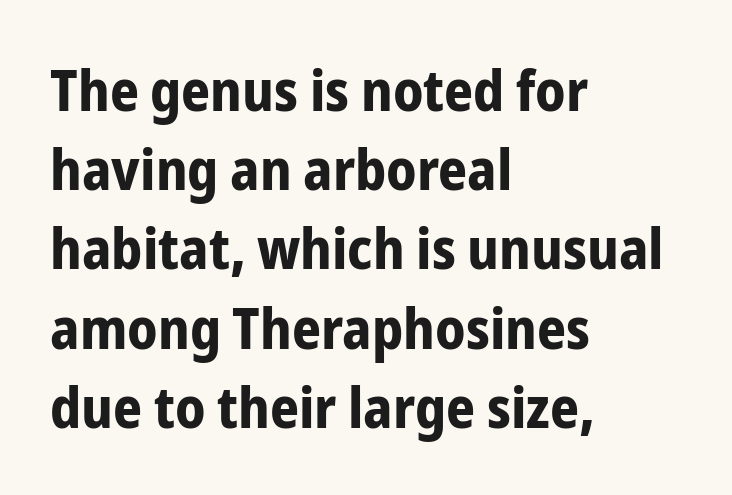
Leftover space on each line is placed entirely after the last word. The lines sit at an ordinary, default distance from one another. Words appear dense and cohesive because spacing is normal. Unlike italic type, these characters show no tilt at all. The gap between lines stays unmarked. Spacing verdict: proportional, widths tailored to each character.
